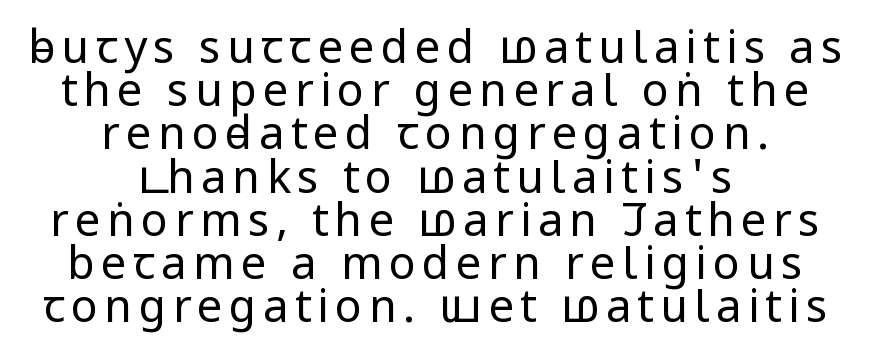
{"serif": "no", "italic": "no", "bold": "no", "weight": "regular", "width": "condensed", "stroke_contrast": "low", "x_height": "large", "monospaced": "no", "underline": "no", "align": "center", "line_spacing": "tight", "line_spacing_ratio": 0.96, "glyph_px": 45}
